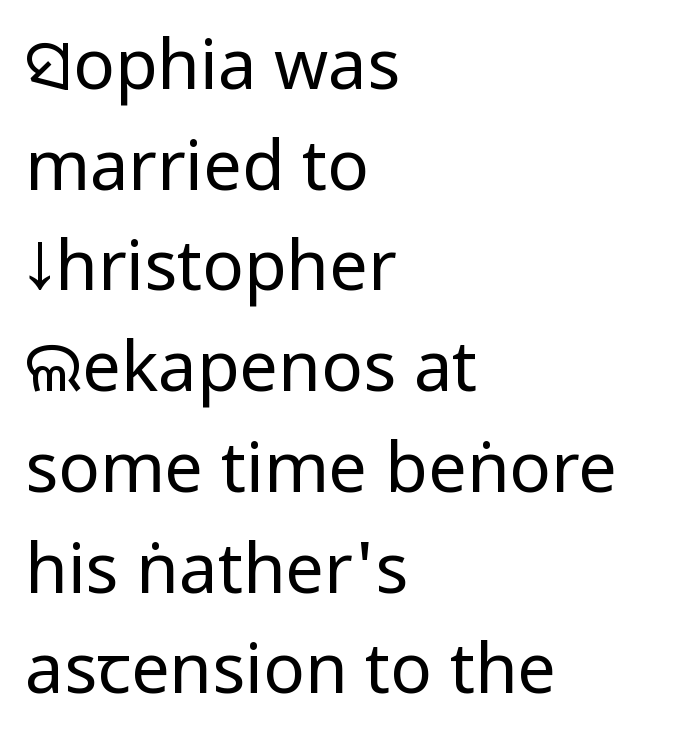
In terms of posture, this sample is upright. The strokes carry an ordinary text weight at most. These lines are rendered in a variable-pitch font. The block of text has a typical density, with ordinary space between rows. Does the type have serifs? No, each stem ends abruptly.
